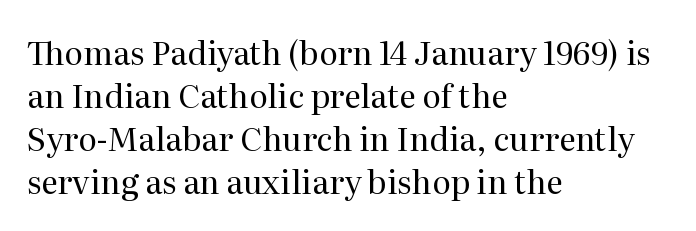
The image shows 32 px regular-weight serif type, upright; set left-aligned, normal line spacing (1.34x), normal letter spacing, not underlined; medium stroke contrast and a medium x-height.
